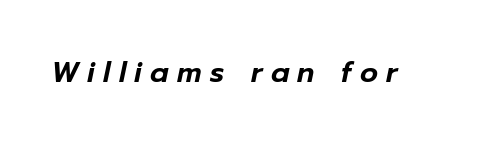
{"italic": "yes", "lean": "right", "slant_degrees": 12, "width": "normal", "stroke_contrast": "low", "x_height": "medium", "monospaced": "no", "underline": "no", "letter_spacing": "wide", "letter_spacing_em": 0.3, "glyph_px": 28}
